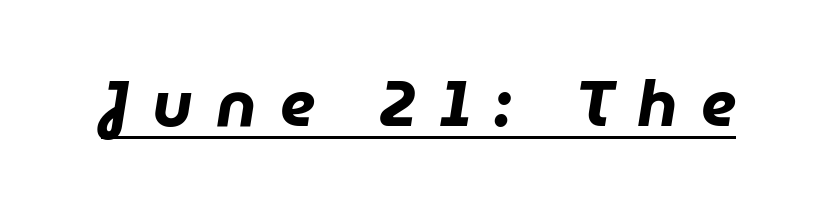
Q: Is the text bold? A: Yes.
Q: Is the text italic (slanted)? A: Yes, it leans right by about 9 degrees.
Q: Is the text underlined? A: Yes.
Q: Is the spacing between letters normal or unusually wide? A: Unusually wide.
Q: Width (condensed, normal, or wide)? A: Normal.
Q: Stroke contrast? A: Low.
Q: x-height? A: Medium.
Q: Monospaced? A: No.
